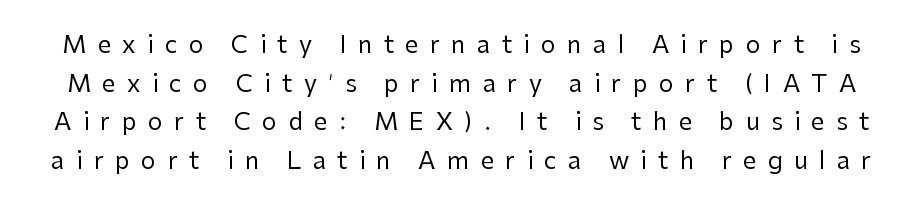
The line-height multiplier appears to be the usual default. Weight: not bold — regular or lighter. Nope, not italic — everything's standing straight. Tracking here is generous; glyphs stand well apart from one another.
